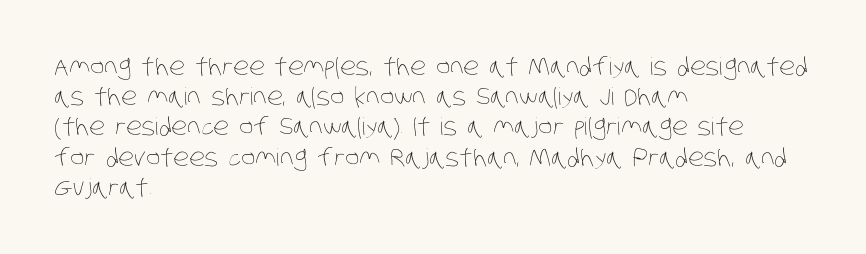
{"bold": "no", "underline": "no", "align": "left", "line_spacing": "normal", "line_spacing_ratio": 1.26, "letter_spacing": "normal", "letter_spacing_em": 0.0, "glyph_px": 24}
